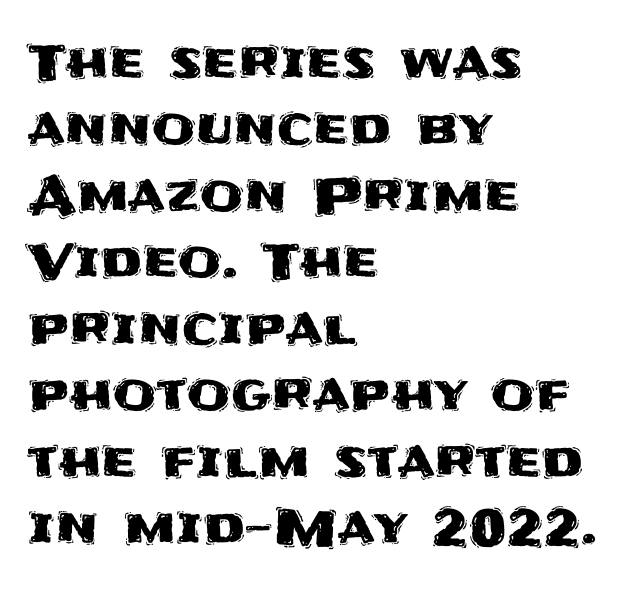
The image shows 50 px sans-serif type, upright; set left-aligned, normal line spacing (1.33x), normal letter spacing, not underlined; medium stroke contrast and a large x-height.
